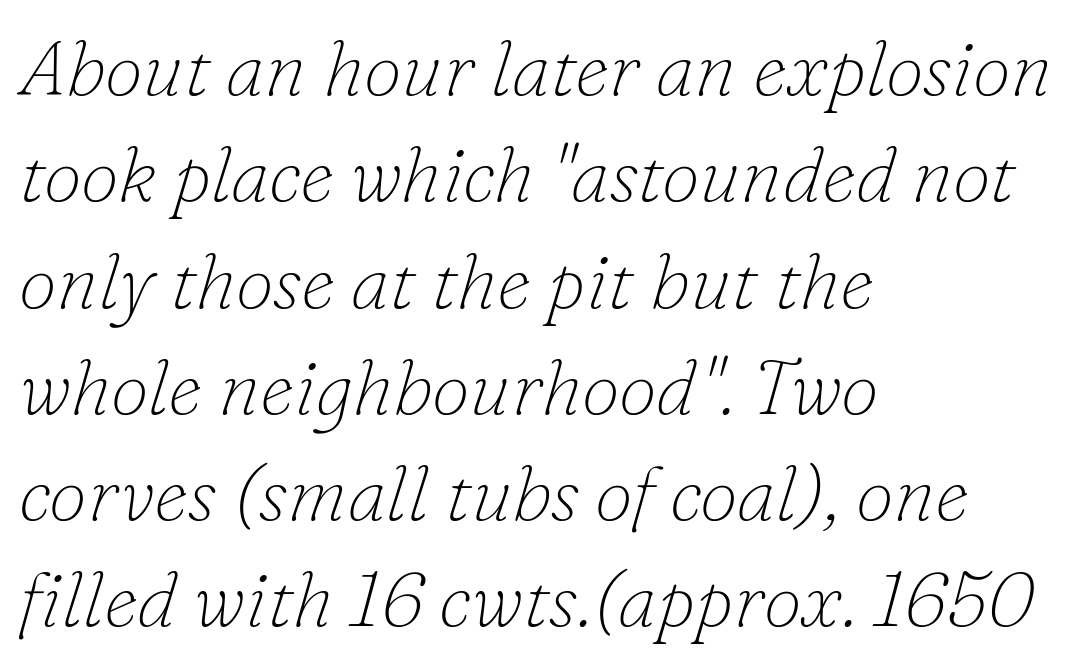
The image shows 77 px thin serif type, italic (leaning right); set left-aligned, normal line spacing (1.38x), normal letter spacing, not underlined; low stroke contrast and a small x-height.
